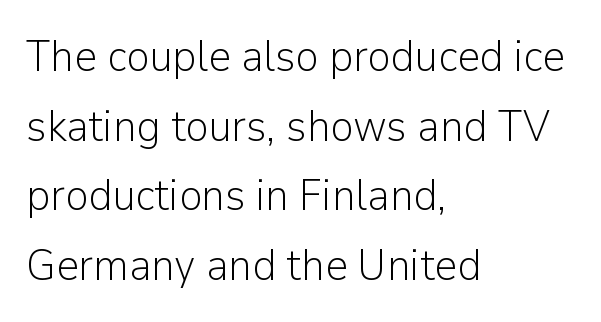
Each letter's strokes conclude bluntly, with no projecting serifs. How would I describe the line gaps? Plain and ordinary. The axis of the letterforms is exactly vertical. The typesetting does not lean heavy: it is not bold. A student would call this left alignment; a typographer would say flush left, rag right.
